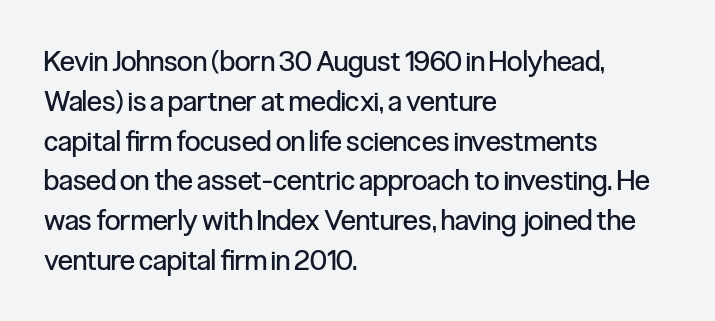
The image shows 28 px regular-weight, condensed sans-serif type, upright; set left-aligned, normal line spacing (1.42x), normal letter spacing, not underlined; low stroke contrast and a medium x-height.
